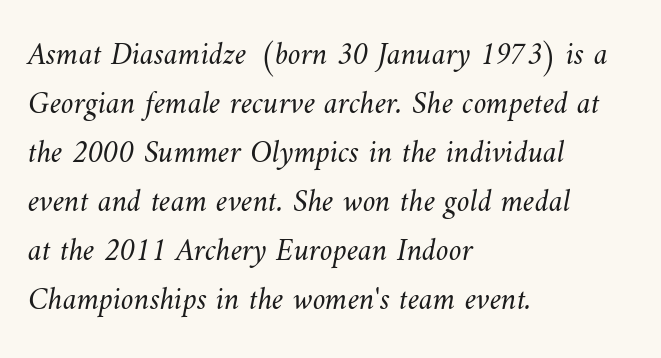
Q: Is the text bold? A: No.
Q: Is the text underlined? A: No.
Q: How is the paragraph aligned? A: Left-aligned.
Q: Is the spacing between letters normal or unusually wide? A: Normal.
Q: Is the spacing between lines tight, normal or loose? A: Normal.
Q: Width (condensed, normal, or wide)? A: Normal.
Q: Stroke contrast? A: Medium.
Q: x-height? A: Small.
Q: Monospaced? A: No.
